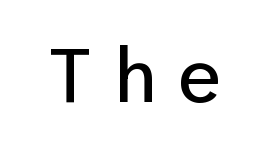
The image shows 75 px regular-weight sans-serif type, upright; set unusually wide letter spacing (+0.21 em), not underlined; low stroke contrast and a medium x-height.
